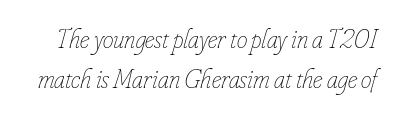
Q: Is the text bold? A: No.
Q: Is the text italic (slanted)? A: Yes, it leans right by about 16 degrees.
Q: Is the text underlined? A: No.
Q: Is the spacing between letters normal or unusually wide? A: Normal.
Q: Is the spacing between lines tight, normal or loose? A: Normal.
